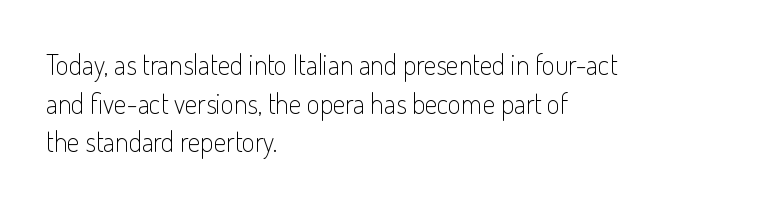
The horizontal fit of the characters is conventional and even. Reading down the block, your eye returns to a fixed left position each line. The passage shown is not underscored anywhere. Every stem runs plumb, perpendicular to the baseline. Leading matches the norm, producing a regular column. A typesetter would call this proportional, since set widths differ per character.
